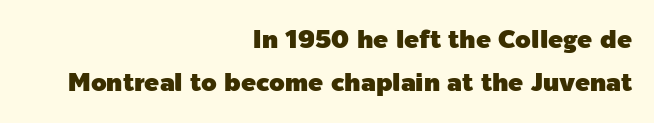
Q: Is the text italic (slanted)? A: No, it is upright.
Q: Is the text underlined? A: No.
Q: How is the paragraph aligned? A: Right-aligned.
Q: Is the spacing between letters normal or unusually wide? A: Normal.
